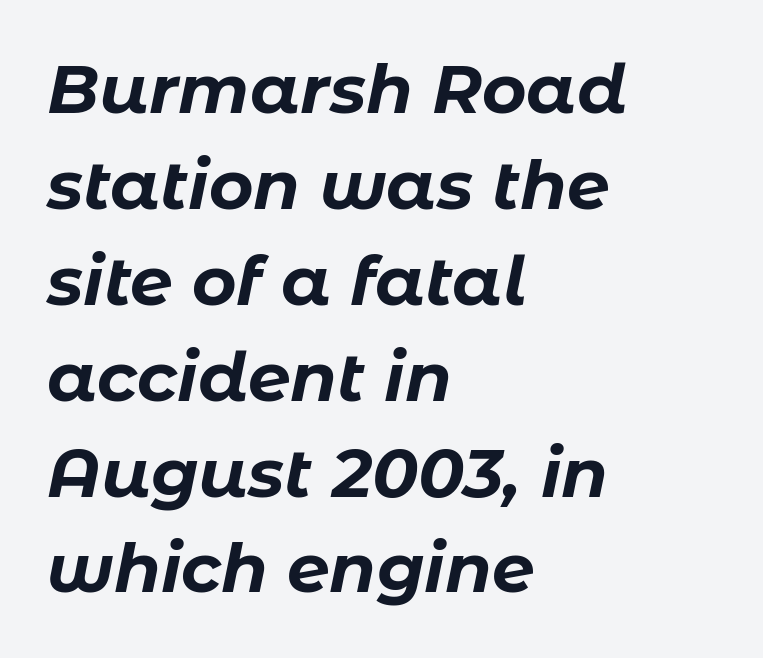
Q: Is the text bold? A: Yes.
Q: Is the text italic (slanted)? A: Yes, it leans right by about 11 degrees.
Q: Is the text underlined? A: No.
Q: How is the paragraph aligned? A: Left-aligned.
Q: Is the spacing between letters normal or unusually wide? A: Normal.
Q: Is the spacing between lines tight, normal or loose? A: Normal.
Q: Width (condensed, normal, or wide)? A: Normal.
Q: Stroke contrast? A: Low.
Q: x-height? A: Medium.
Q: Monospaced? A: No.
